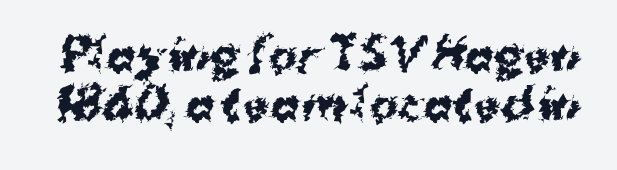
Q: Is the text bold? A: Yes.
Q: Is the text italic (slanted)? A: Yes.
Q: Is the typeface a serif or a sans-serif typeface? A: Sans-serif.
Q: Is the text underlined? A: No.
Q: Is the spacing between letters normal or unusually wide? A: Normal.
Q: Is the spacing between lines tight, normal or loose? A: Tight.
Q: Width (condensed, normal, or wide)? A: Normal.
Q: Stroke contrast? A: Medium.
Q: x-height? A: Medium.
Q: Monospaced? A: No.
